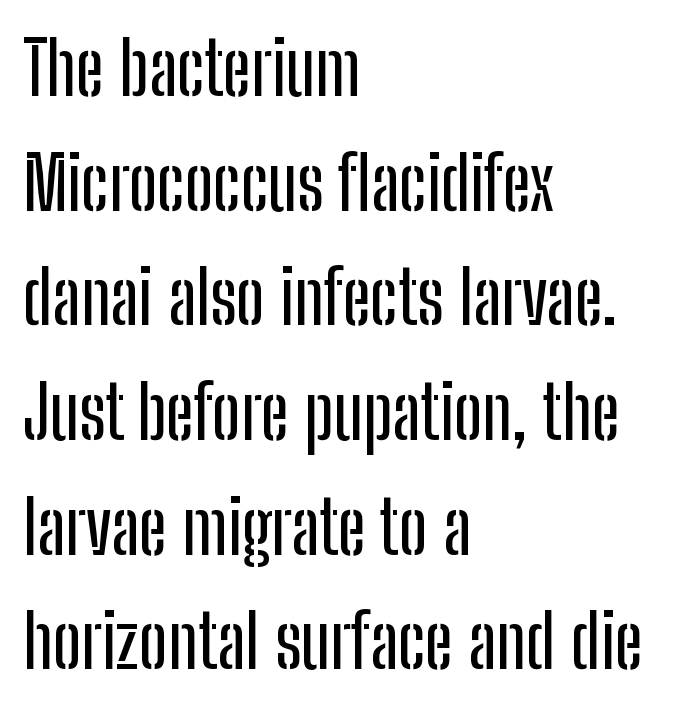
The image shows 74 px condensed sans-serif type, upright; set left-aligned, normal line spacing (1.55x), normal letter spacing, not underlined; low stroke contrast and a medium x-height.
